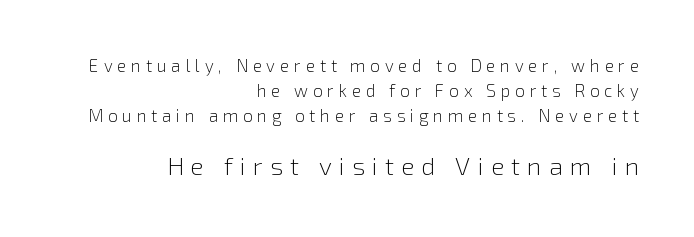
Q: Is the text bold? A: No.
Q: Is the text italic (slanted)? A: No, it is upright.
Q: Is the text underlined? A: No.
Q: How is the paragraph aligned? A: Right-aligned.
Q: Is the spacing between letters normal or unusually wide? A: Unusually wide.
Q: Is the spacing between lines tight, normal or loose? A: Normal.
Q: Which block of text is set in a larger size, the first (top) or the second (bottom)? A: The second (bottom) one.
